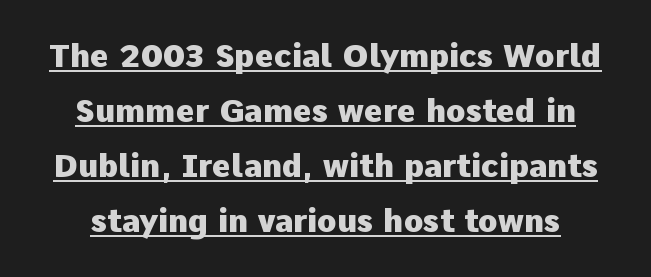
Weight: bold. Is there any slant? The stems are plumb. Looks like regular typesetting: each glyph gets only the width it needs. Has an underline been added? It has.
